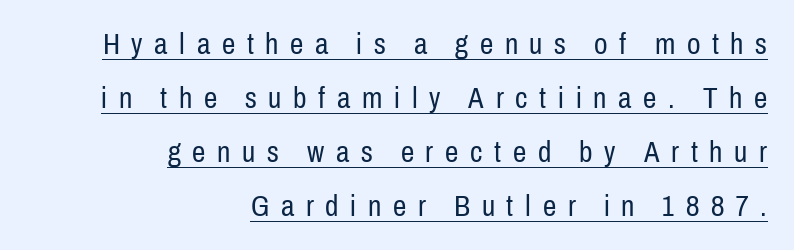
{"serif": "no", "italic": "no", "bold": "no", "weight": "regular", "width": "condensed", "stroke_contrast": "low", "x_height": "medium", "monospaced": "no", "underline": "yes", "align": "right", "line_spacing_ratio": 1.8, "letter_spacing": "wide", "letter_spacing_em": 0.39, "glyph_px": 30}
